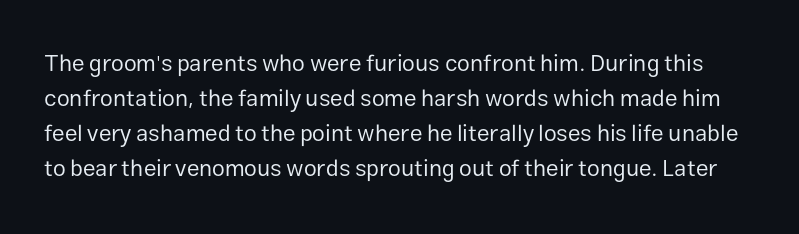
Q: Is the text bold? A: No.
Q: Is the text italic (slanted)? A: No, it is upright.
Q: Is the text underlined? A: No.
Q: Is the spacing between letters normal or unusually wide? A: Normal.
Q: Is the spacing between lines tight, normal or loose? A: Normal.
